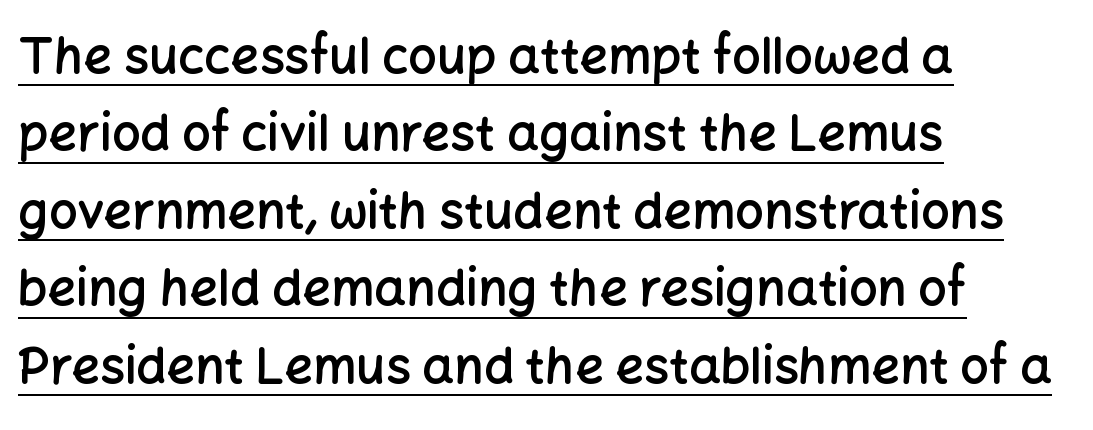
The image shows 50 px semibold sans-serif type, upright; set left-aligned, normal line spacing (1.55x), normal letter spacing, underlined; low stroke contrast and a medium x-height.
